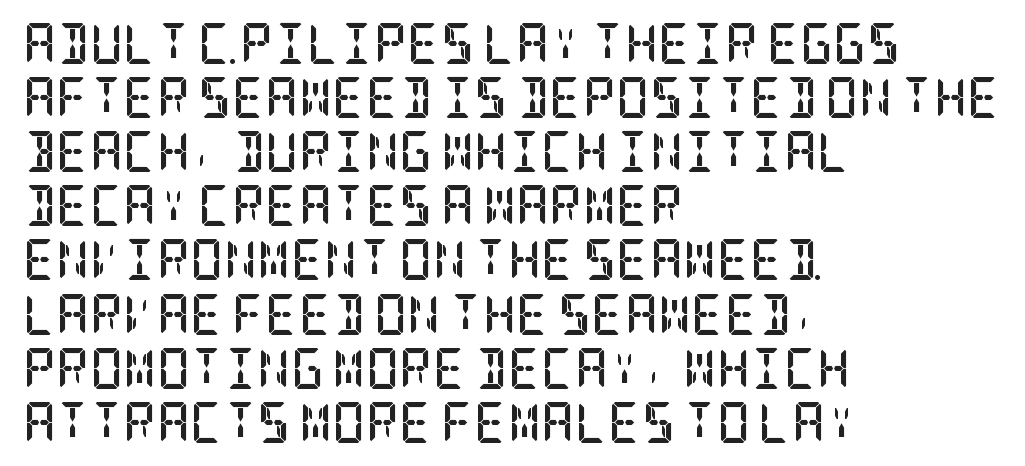
A classic flush-left, rag-right setting is used for this passage. Examine the stroke ends and you'll spot serifs. The letters are bold, with thick, heavy strokes. Honestly, the row spacing looks completely unremarkable. Descenders are the only things crossing below the line. Nope, not italic — everything's standing straight.
